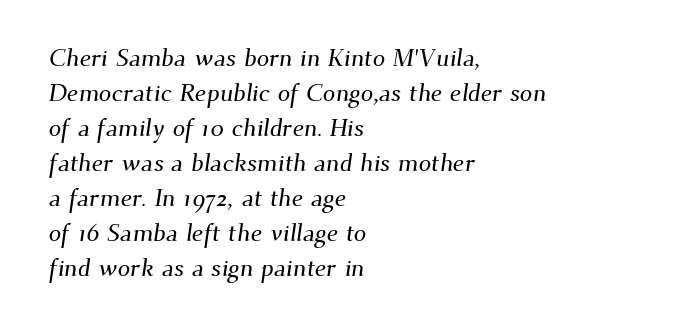
The image shows 25 px text type; set left-aligned, normal line spacing (1.4x), normal letter spacing, not underlined.
